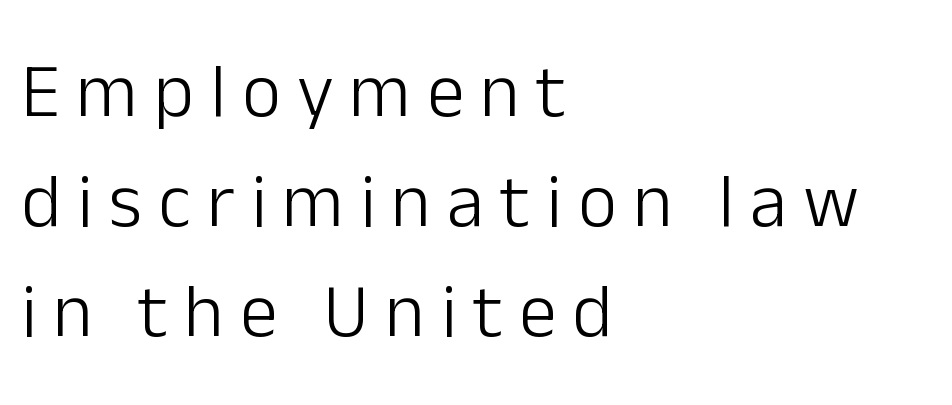
{"serif": "no", "italic": "no", "bold": "no", "weight": "light", "width": "normal", "stroke_contrast": "low", "x_height": "medium", "monospaced": "no", "underline": "no", "align": "left", "line_spacing": "normal", "line_spacing_ratio": 1.45, "letter_spacing": "wide", "letter_spacing_em": 0.21, "glyph_px": 76}
